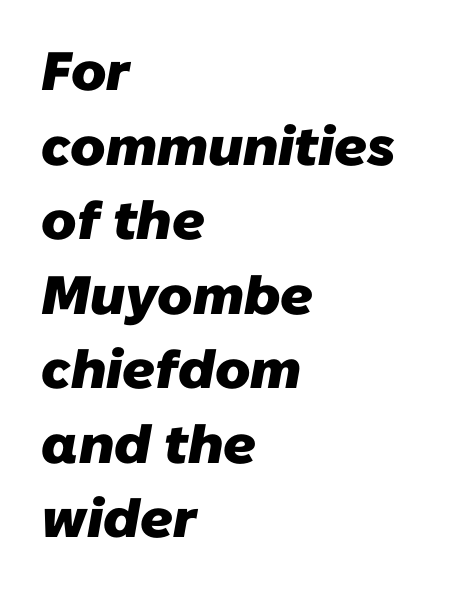
Q: Is the text bold? A: Yes.
Q: Is the typeface a serif or a sans-serif typeface? A: Sans-serif.
Q: Is the text underlined? A: No.
Q: How is the paragraph aligned? A: Left-aligned.
Q: Is the spacing between letters normal or unusually wide? A: Normal.
Q: Is the spacing between lines tight, normal or loose? A: Normal.
Q: Width (condensed, normal, or wide)? A: Normal.
Q: Stroke contrast? A: Low.
Q: x-height? A: Medium.
Q: Monospaced? A: No.
